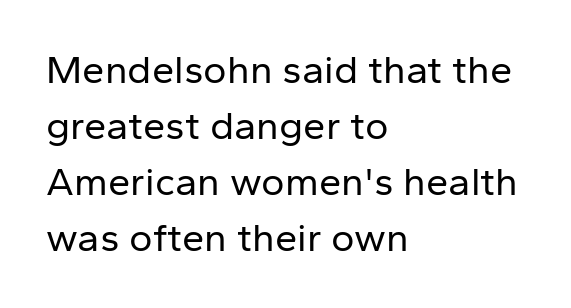
Q: Is the text bold? A: No.
Q: Is the text italic (slanted)? A: No, it is upright.
Q: Is the typeface a serif or a sans-serif typeface? A: Sans-serif.
Q: Is the text underlined? A: No.
Q: How is the paragraph aligned? A: Left-aligned.
Q: Is the spacing between letters normal or unusually wide? A: Normal.
Q: Is the spacing between lines tight, normal or loose? A: Normal.
Q: Width (condensed, normal, or wide)? A: Normal.
Q: Stroke contrast? A: Low.
Q: x-height? A: Medium.
Q: Monospaced? A: No.
